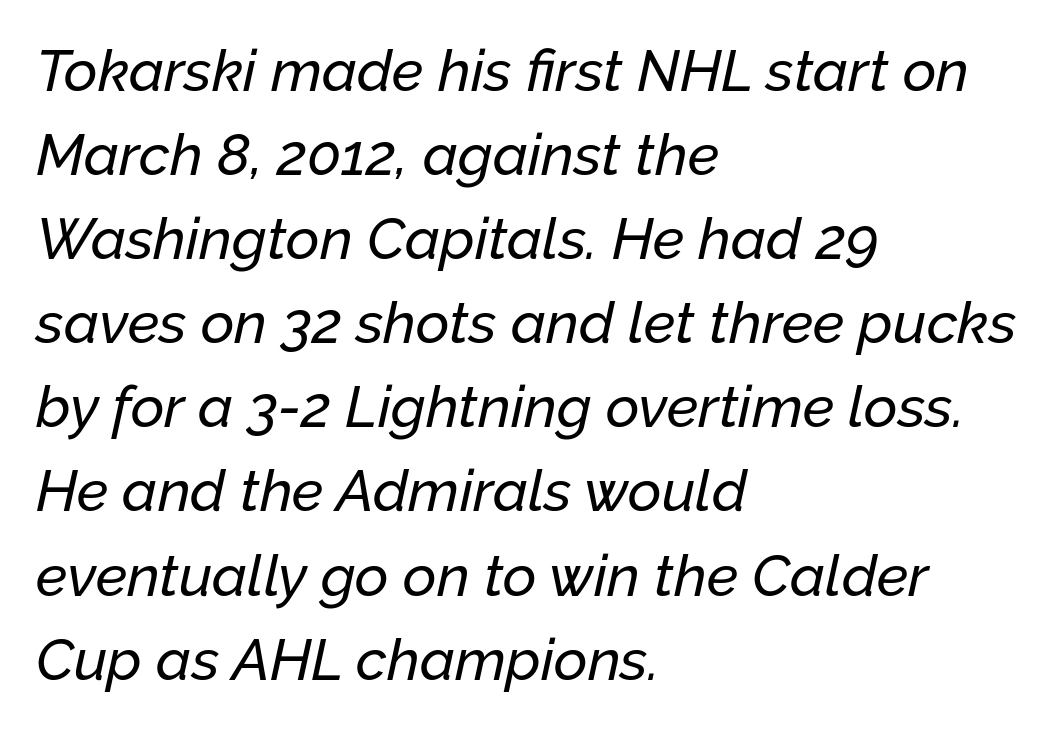
A typesetter would call this zero additional tracking. Quick note: interline space is typical. Teacher's note: observe the even left margin — that is flush-left alignment. Is the type slanted? Yes — the strokes lean at a clear angle. Beneath every word, the page is bare. Think of a printed novel: that variable character pitch is what you see here.
